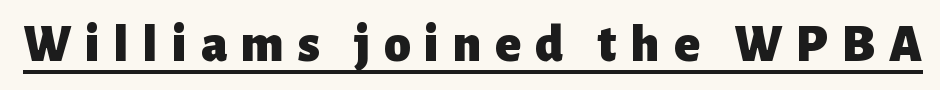
Q: Is the text bold? A: Yes.
Q: Is the text italic (slanted)? A: No, it is upright.
Q: Is the typeface a serif or a sans-serif typeface? A: Sans-serif.
Q: Is the text underlined? A: Yes.
Q: Is the spacing between letters normal or unusually wide? A: Unusually wide.
Q: Width (condensed, normal, or wide)? A: Normal.
Q: Stroke contrast? A: Low.
Q: x-height? A: Medium.
Q: Monospaced? A: No.
